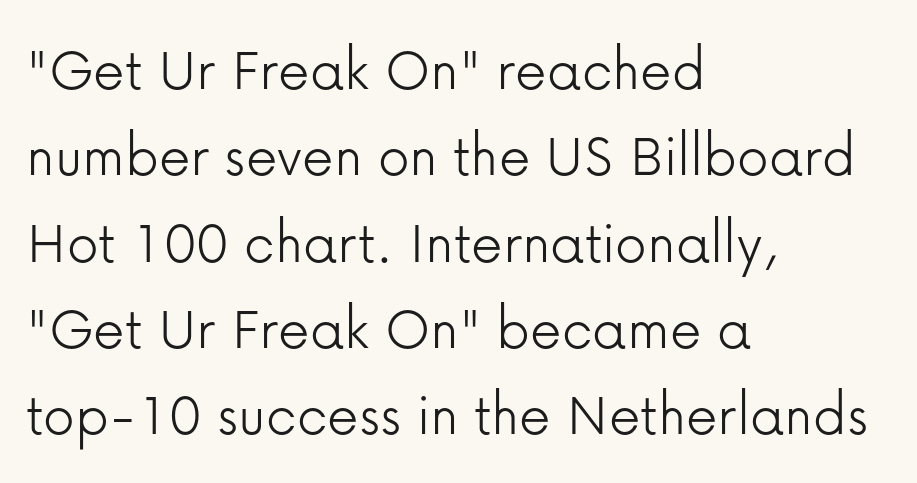
Reading down the column, the eye jumps a familiar distance to each next line. Standard letterfit; no display-style spreading of the glyphs. If you drew a line through each stem, it would be perfectly vertical. In CSS terms this would be text-align: left.
